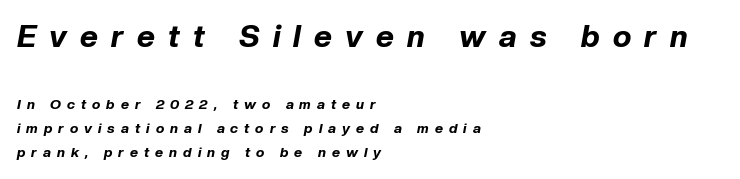
{"italic": "yes", "lean": "right", "slant_degrees": 10, "bold": "yes", "weight": "bold", "width": "normal", "stroke_contrast": "low", "x_height": "medium", "monospaced": "no", "underline": "no", "align": "left", "line_spacing_ratio": 1.72, "letter_spacing": "wide", "letter_spacing_em": 0.43, "larger_block": "first", "size_ratio": 2.21, "glyph_px": 31}
